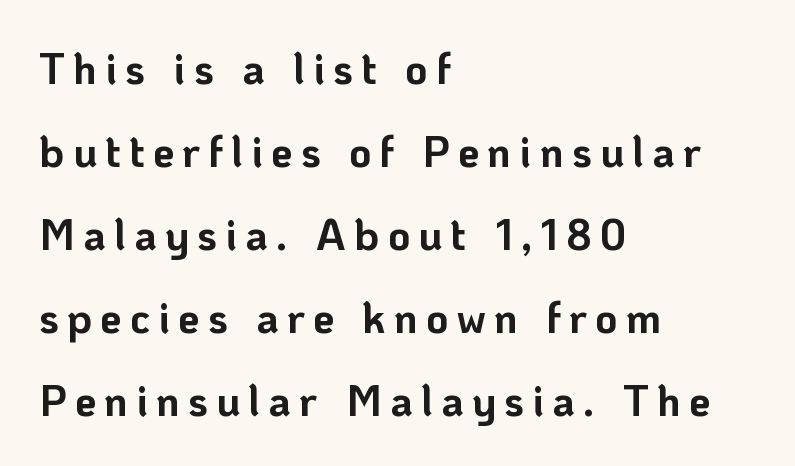
Q: Is the text bold? A: Yes.
Q: Is the text italic (slanted)? A: No, it is upright.
Q: Is the typeface a serif or a sans-serif typeface? A: Sans-serif.
Q: Is the text underlined? A: No.
Q: How is the paragraph aligned? A: Left-aligned.
Q: Is the spacing between lines tight, normal or loose? A: Loose.
Q: Width (condensed, normal, or wide)? A: Normal.
Q: Stroke contrast? A: Low.
Q: x-height? A: Medium.
Q: Monospaced? A: No.
